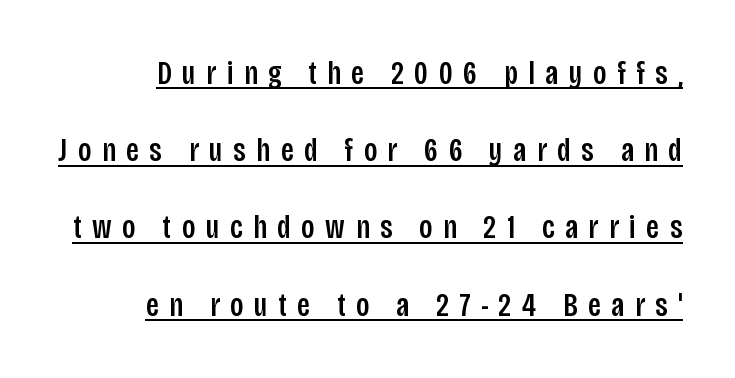
The image shows 33 px condensed sans-serif type, upright; set loose line spacing (2.34x), unusually wide letter spacing (+0.32 em), underlined; low stroke contrast and a large x-height.
